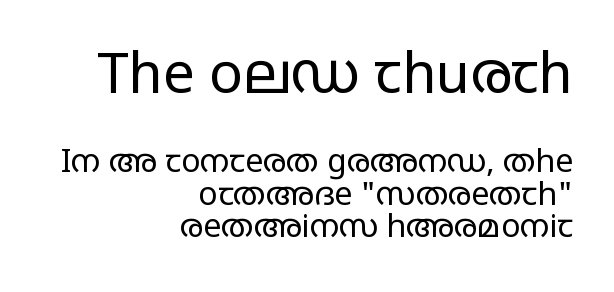
The image shows 56 px regular-weight, wide sans-serif type, upright; set right-aligned, tight line spacing (1.01x), normal letter spacing, not underlined; the first (top) block is 1.75x larger; low stroke contrast and a large x-height.
